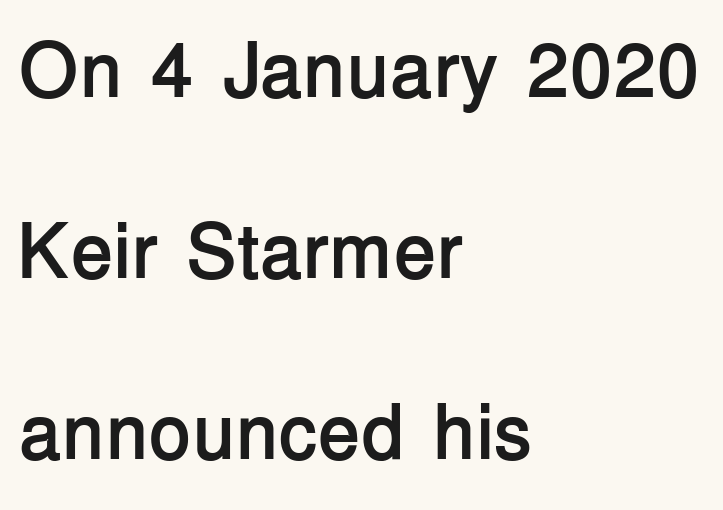
{"serif": "no", "italic": "no", "bold": "yes", "weight": "semibold", "width": "normal", "stroke_contrast": "low", "x_height": "medium", "monospaced": "no", "underline": "no", "align": "left", "line_spacing": "loose", "line_spacing_ratio": 2.32, "letter_spacing": "normal", "letter_spacing_em": 0.0, "glyph_px": 78}
